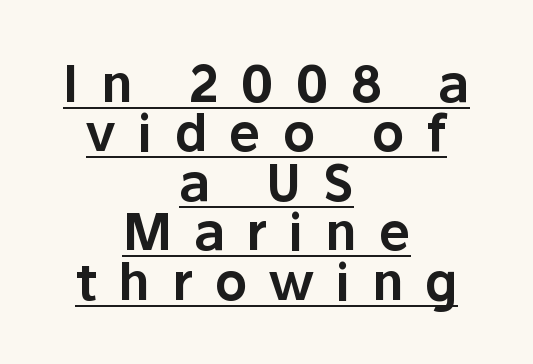
Q: Is the text italic (slanted)? A: No, it is upright.
Q: Is the typeface a serif or a sans-serif typeface? A: Sans-serif.
Q: Is the text underlined? A: Yes.
Q: How is the paragraph aligned? A: Centered.
Q: Is the spacing between letters normal or unusually wide? A: Unusually wide.
Q: Is the spacing between lines tight, normal or loose? A: Tight.
Q: Width (condensed, normal, or wide)? A: Normal.
Q: Stroke contrast? A: Low.
Q: x-height? A: Medium.
Q: Monospaced? A: No.
